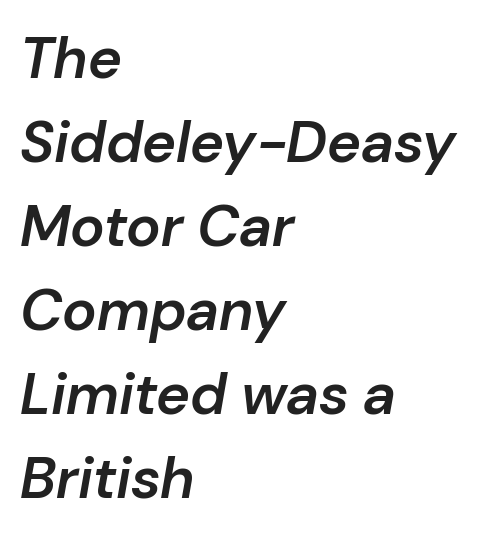
The image shows 58 px semibold type, italic (leaning right); set left-aligned, normal line spacing (1.45x), normal letter spacing, not underlined; low stroke contrast and a medium x-height.
